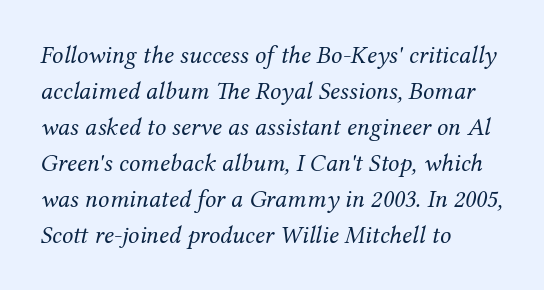
{"italic": "yes", "lean": "right", "slant_degrees": 12, "bold": "no", "underline": "no", "align": "left", "line_spacing": "normal", "line_spacing_ratio": 1.44, "letter_spacing": "normal", "letter_spacing_em": 0.0, "glyph_px": 25}
